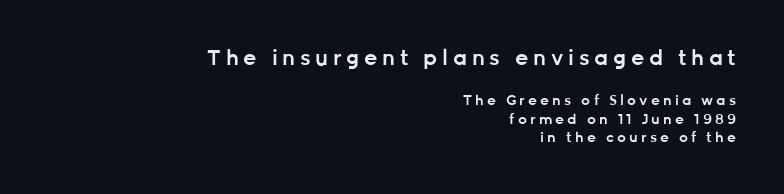
The image shows 21 px text type, upright; set right-aligned, normal line spacing (1.34x), unusually wide letter spacing (+0.22 em), not underlined; the first (top) block is 1.5x larger.
